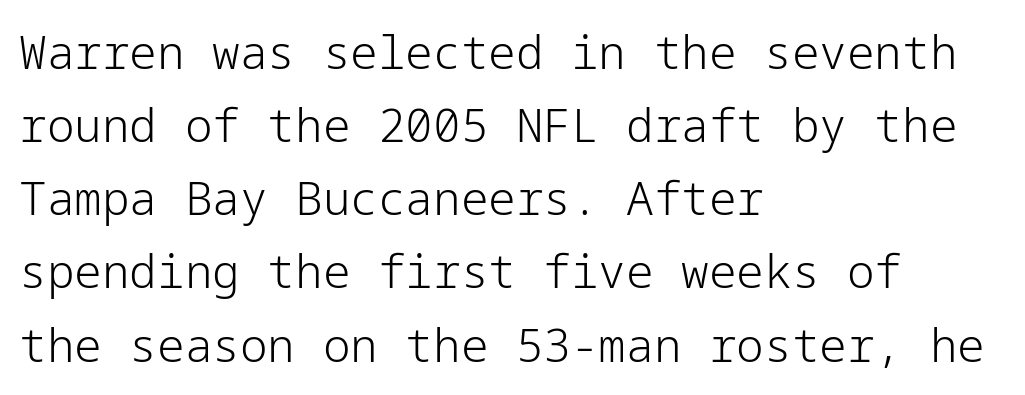
{"serif": "no", "italic": "no", "bold": "no", "weight": "light", "width": "normal", "stroke_contrast": "low", "x_height": "medium", "underline": "no", "align": "left", "line_spacing": "normal", "line_spacing_ratio": 1.59, "letter_spacing": "normal", "letter_spacing_em": 0.0, "glyph_px": 46}
